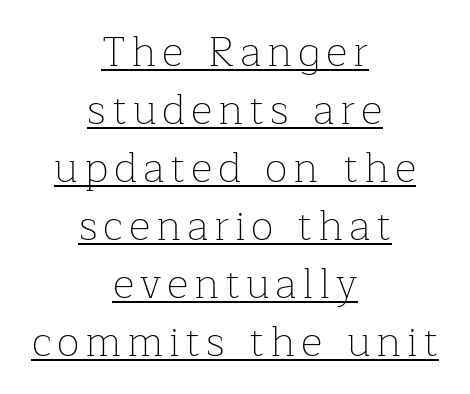
{"serif": "yes", "italic": "no", "bold": "no", "weight": "thin", "width": "normal", "stroke_contrast": "low", "x_height": "medium", "monospaced": "no", "underline": "yes", "align": "center", "line_spacing": "normal", "line_spacing_ratio": 1.38, "glyph_px": 42}
